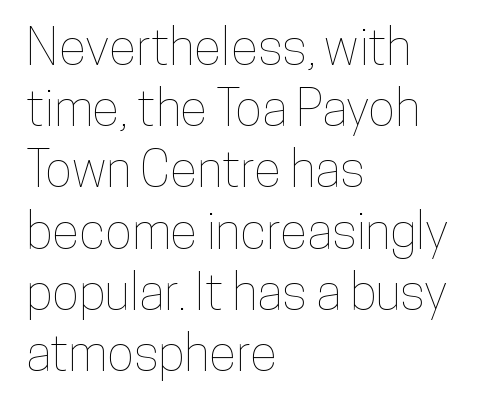
This sample has the flowing, uneven cadence of proportional lettering. No italicization has been applied; the sample stays upright. The paragraph shown leans on its left margin. This rendering leaves character spacing at its baseline value. Descender tails drop into unmarked territory.
